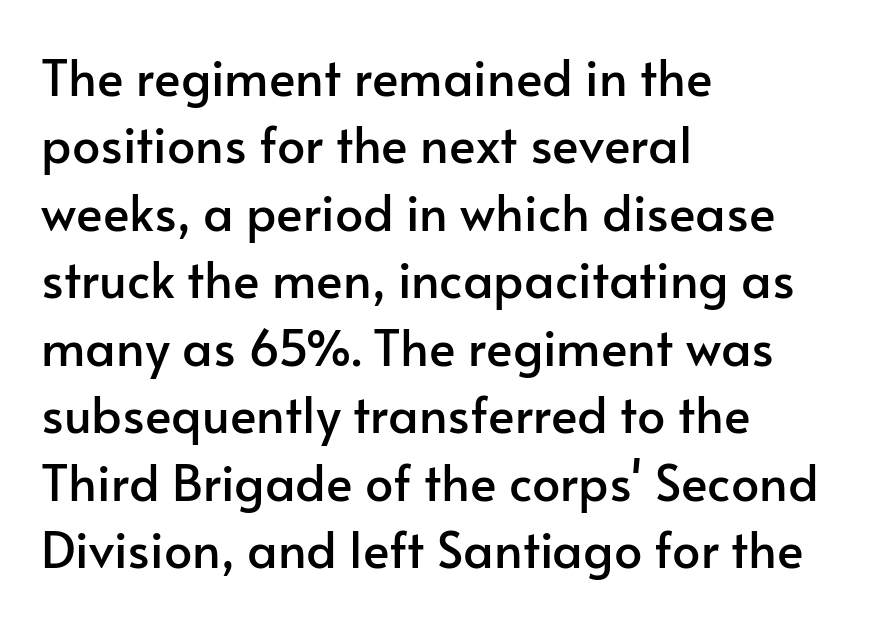
The image shows 50 px sans-serif type, upright; set left-aligned, normal line spacing (1.35x), normal letter spacing, not underlined; low stroke contrast and a small x-height.
